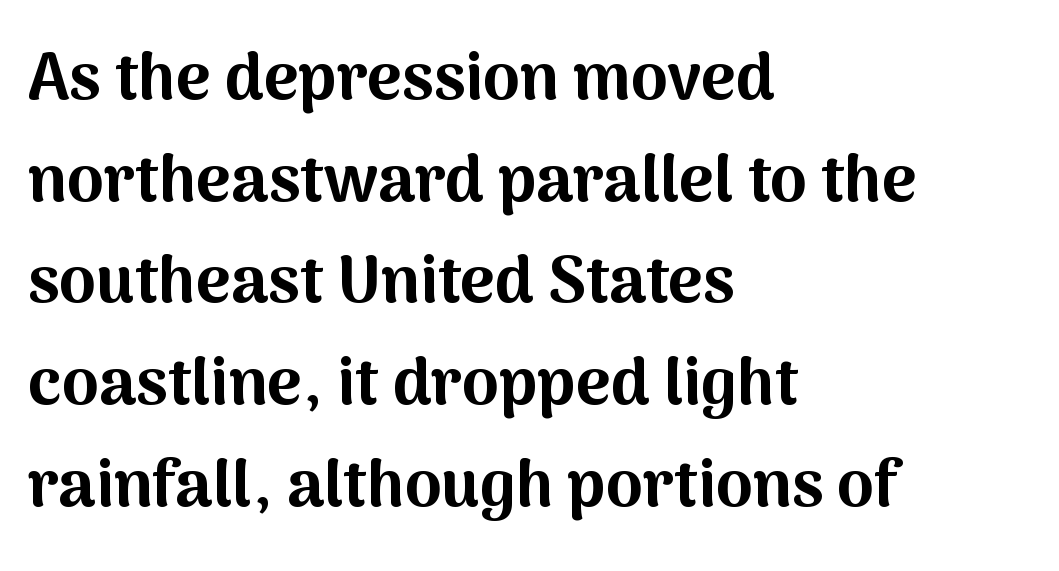
Q: Is the text bold? A: Yes.
Q: Is the text italic (slanted)? A: No, it is upright.
Q: Is the typeface a serif or a sans-serif typeface? A: Sans-serif.
Q: Is the text underlined? A: No.
Q: How is the paragraph aligned? A: Left-aligned.
Q: Is the spacing between letters normal or unusually wide? A: Normal.
Q: Is the spacing between lines tight, normal or loose? A: Normal.
Q: Width (condensed, normal, or wide)? A: Normal.
Q: Stroke contrast? A: Medium.
Q: x-height? A: Medium.
Q: Monospaced? A: No.
